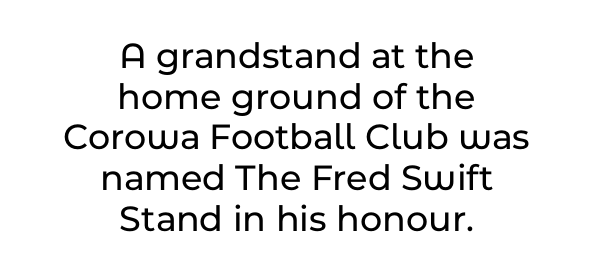
The image shows 38 px sans-serif type, upright; set centered, tight line spacing (1.07x), normal letter spacing, not underlined; low stroke contrast and a medium x-height.
